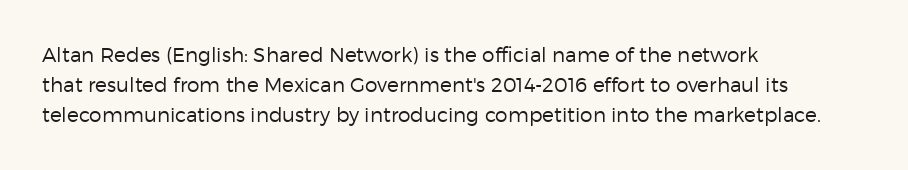
The image shows 20 px text type, upright; set left-aligned, normal line spacing (1.51x), normal letter spacing, not underlined.
